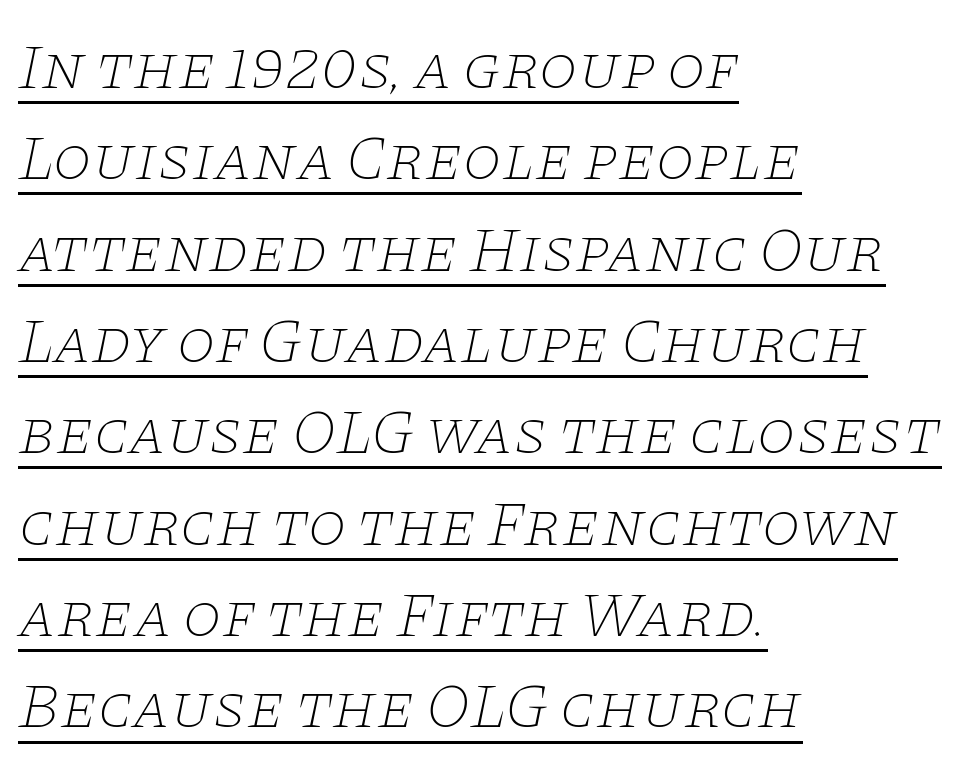
Q: Is the text bold? A: No.
Q: Is the text italic (slanted)? A: Yes, it leans right by about 11 degrees.
Q: Is the typeface a serif or a sans-serif typeface? A: Serif.
Q: Is the text underlined? A: Yes.
Q: How is the paragraph aligned? A: Left-aligned.
Q: Is the spacing between letters normal or unusually wide? A: Normal.
Q: Is the spacing between lines tight, normal or loose? A: Normal.
Q: Width (condensed, normal, or wide)? A: Wide.
Q: Stroke contrast? A: Low.
Q: x-height? A: Large.
Q: Monospaced? A: No.
